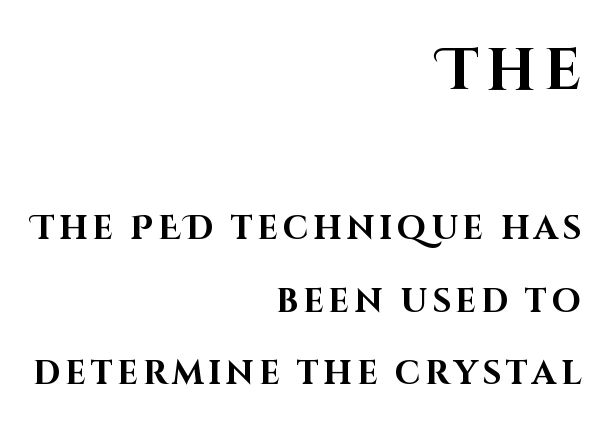
What weight is shown? A full bold with thick strokes. The text was rendered using a sans face with plain stroke endings. The passage shown is typed in a proportional face where columns would drift. Is the block centered? No — it sits flush against the right margin. These lines were composed using upright roman letters.
